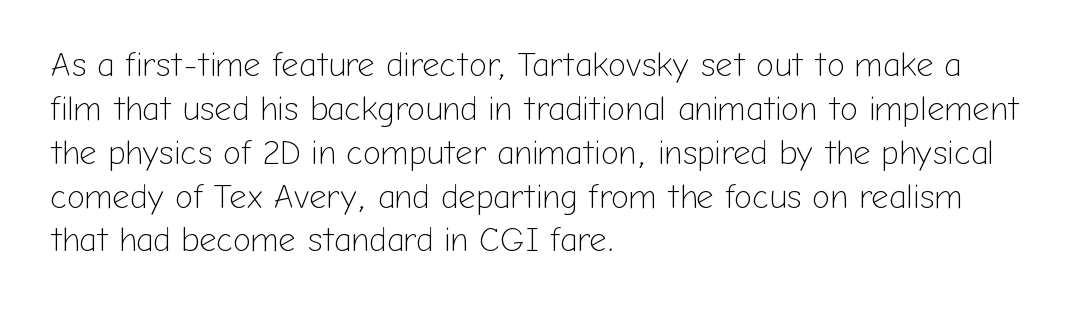
{"serif": "no", "italic": "no", "bold": "no", "weight": "light", "width": "normal", "stroke_contrast": "low", "x_height": "medium", "monospaced": "no", "underline": "no", "align": "left", "line_spacing": "normal", "line_spacing_ratio": 1.29, "letter_spacing": "normal", "letter_spacing_em": 0.0, "glyph_px": 34}
